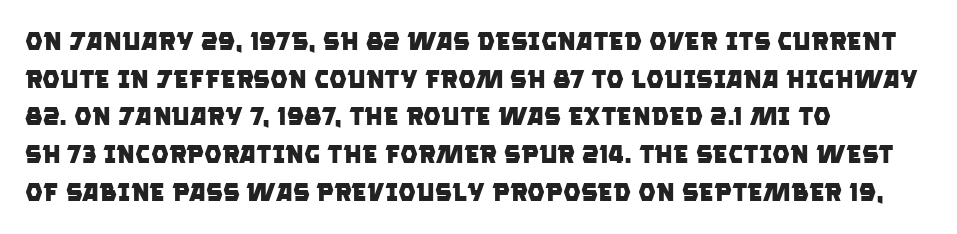
{"bold": "yes", "underline": "no", "align": "left", "line_spacing": "normal", "line_spacing_ratio": 1.51, "letter_spacing": "normal", "letter_spacing_em": 0.0, "glyph_px": 25}
